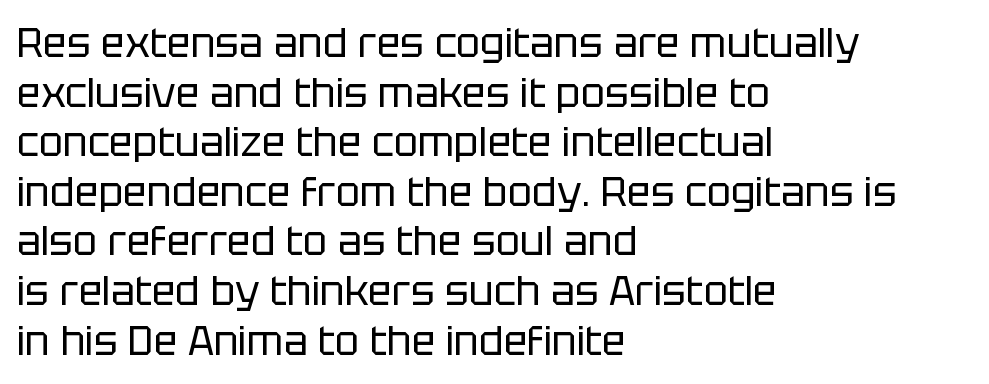
{"serif": "no", "italic": "no", "bold": "no", "weight": "regular", "width": "normal", "stroke_contrast": "low", "x_height": "large", "monospaced": "no", "underline": "no", "align": "left", "line_spacing_ratio": 1.24, "letter_spacing": "normal", "letter_spacing_em": 0.0, "glyph_px": 40}
